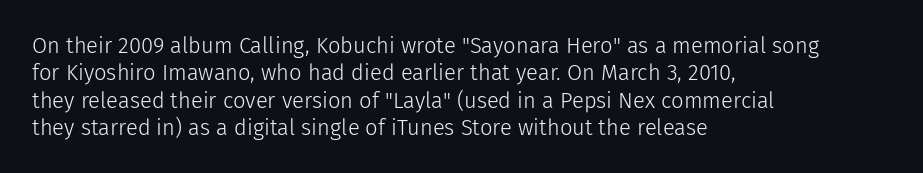
Q: Is the text bold? A: No.
Q: Is the text italic (slanted)? A: No, it is upright.
Q: Is the text underlined? A: No.
Q: How is the paragraph aligned? A: Left-aligned.
Q: Is the spacing between letters normal or unusually wide? A: Normal.
